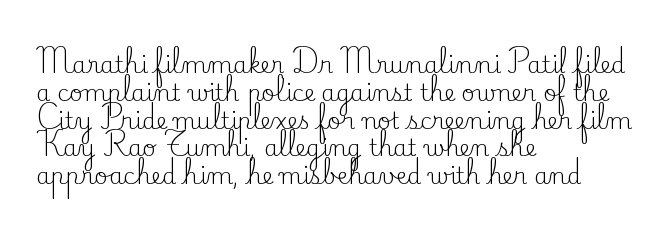
{"italic": "no", "bold": "no", "underline": "no", "align": "left", "line_spacing_ratio": 1.21, "letter_spacing": "normal", "letter_spacing_em": 0.0, "glyph_px": 23}
